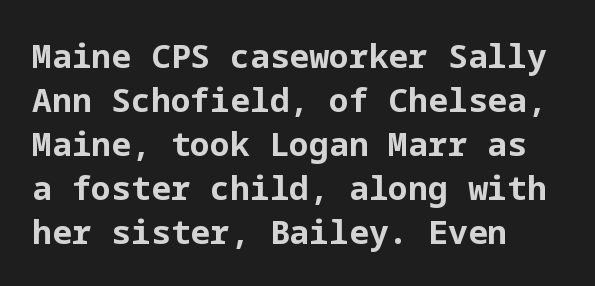
{"serif": "no", "italic": "no", "bold": "yes", "weight": "bold", "width": "normal", "stroke_contrast": "low", "x_height": "medium", "underline": "no", "align": "left", "line_spacing": "normal", "line_spacing_ratio": 1.33, "letter_spacing": "normal", "letter_spacing_em": 0.0, "glyph_px": 33}
